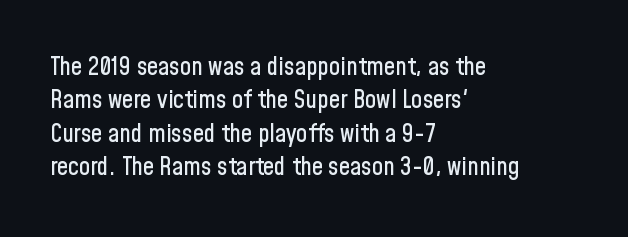
Q: Is the text italic (slanted)? A: No, it is upright.
Q: Is the text underlined? A: No.
Q: How is the paragraph aligned? A: Left-aligned.
Q: Is the spacing between letters normal or unusually wide? A: Normal.
Q: Is the spacing between lines tight, normal or loose? A: Normal.
